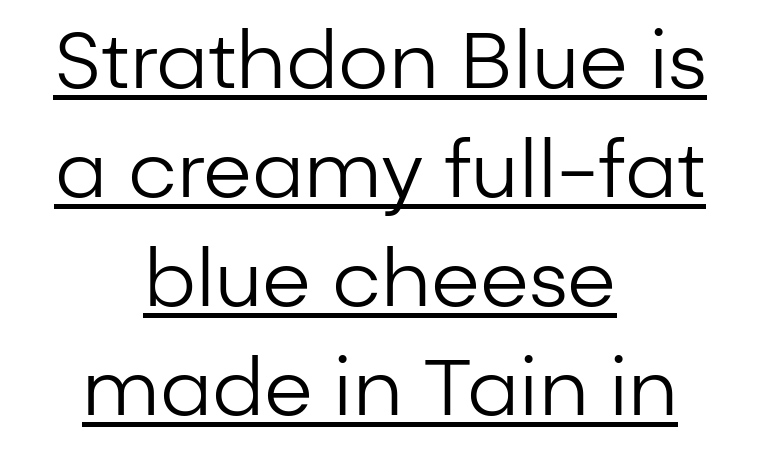
Q: Is the text bold? A: No.
Q: Is the text italic (slanted)? A: No, it is upright.
Q: Is the typeface a serif or a sans-serif typeface? A: Sans-serif.
Q: Is the text underlined? A: Yes.
Q: How is the paragraph aligned? A: Centered.
Q: Is the spacing between letters normal or unusually wide? A: Normal.
Q: Is the spacing between lines tight, normal or loose? A: Normal.
Q: Width (condensed, normal, or wide)? A: Normal.
Q: Stroke contrast? A: Low.
Q: x-height? A: Medium.
Q: Monospaced? A: No.
